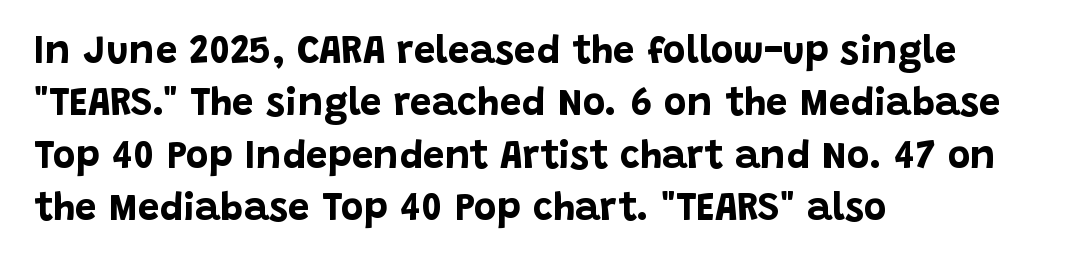
Every character sits straight up, as roman type does. This sample has the flowing, uneven cadence of proportional lettering. No feet cap the strokes, marking this as sans-serif type. Which margin do the lines hug? The left one — the right edge is uneven.
